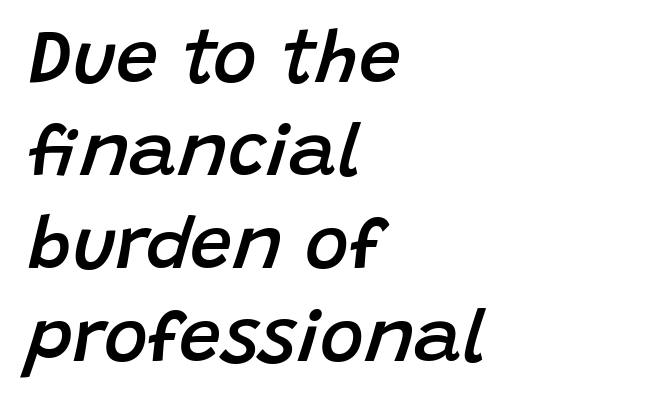
Proportional: the letters do not fall into vertical columns. Descenders hang freely into open space. Slant detected: the letters are inclined. How are the letters spaced? Ordinarily, with no added tracking.
